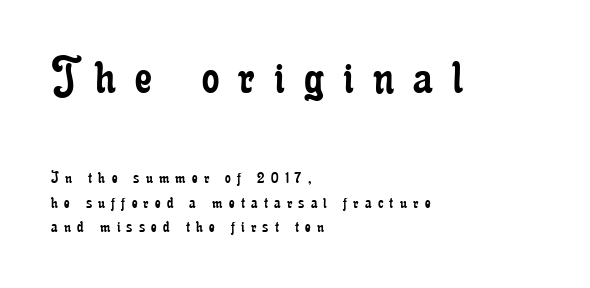
{"serif": "yes", "italic": "no", "bold": "no", "weight": "regular", "width": "condensed", "stroke_contrast": "low", "x_height": "small", "monospaced": "no", "underline": "no", "align": "left", "line_spacing": "normal", "line_spacing_ratio": 1.35, "letter_spacing": "wide", "letter_spacing_em": 0.35, "larger_block": "first", "size_ratio": 3.06, "glyph_px": 55}
